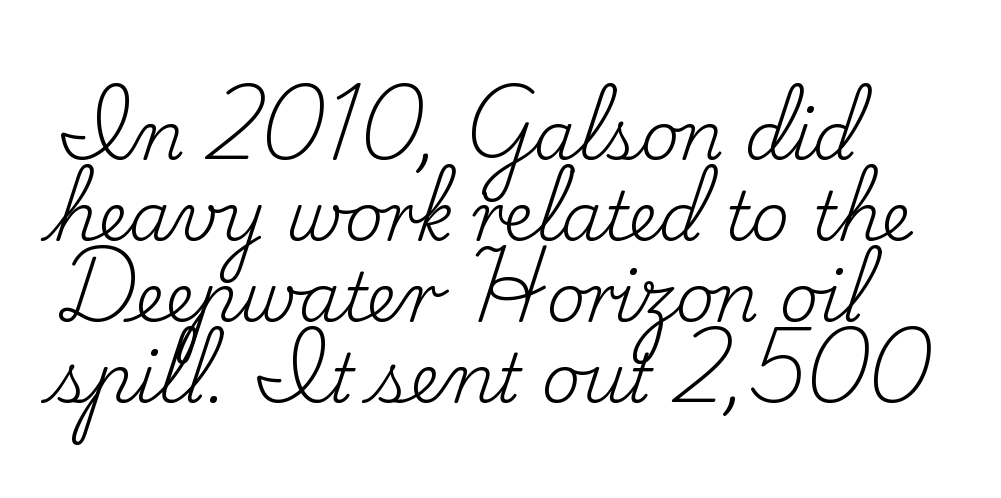
{"serif": "yes", "bold": "no", "weight": "regular", "width": "normal", "stroke_contrast": "low", "x_height": "small", "monospaced": "no", "underline": "no", "align": "left", "line_spacing_ratio": 1.21, "letter_spacing": "normal", "letter_spacing_em": 0.0, "glyph_px": 67}
